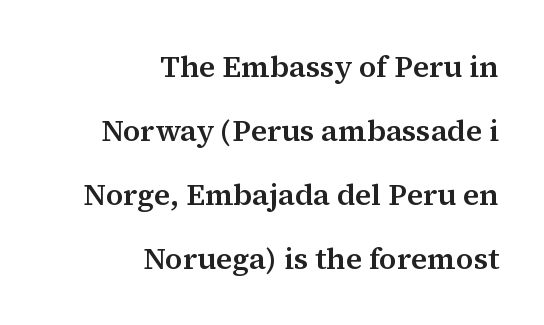
The image shows 30 px serif type, upright; set right-aligned, loose line spacing (2.13x), normal letter spacing, not underlined; medium stroke contrast and a medium x-height.
